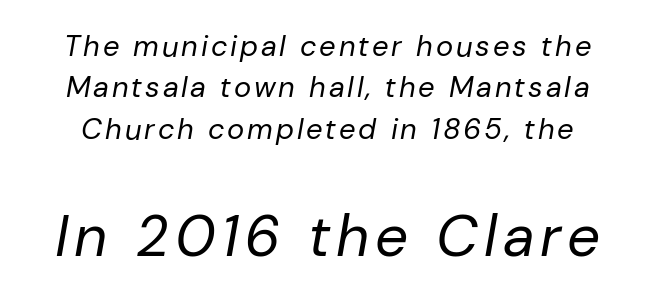
Reading top to bottom, the characters get bigger at the block break. Normally led — the rows are evenly, conventionally spaced. Spacing verdict: proportional, widths tailored to each character. Weight: regular or lighter. Rendered with sloped, italic letterforms. The strip under each line holds only bare page.
